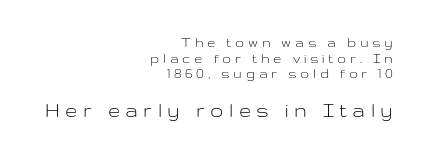
Q: Is the text bold? A: No.
Q: Is the text italic (slanted)? A: No, it is upright.
Q: Is the text underlined? A: No.
Q: How is the paragraph aligned? A: Right-aligned.
Q: Is the spacing between letters normal or unusually wide? A: Unusually wide.
Q: Is the spacing between lines tight, normal or loose? A: Tight.
Q: Which block of text is set in a larger size, the first (top) or the second (bottom)? A: The second (bottom) one.
